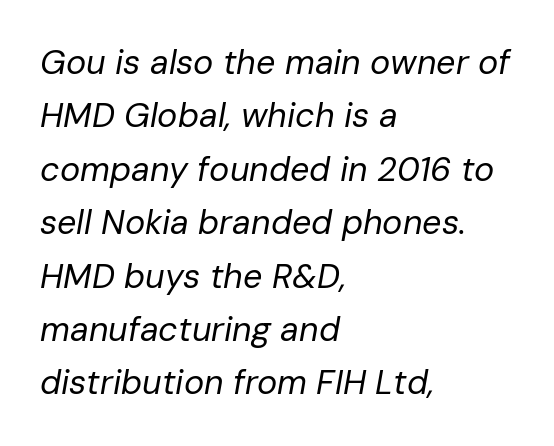
{"italic": "yes", "lean": "right", "slant_degrees": 10, "bold": "no", "weight": "regular", "width": "normal", "stroke_contrast": "low", "x_height": "medium", "monospaced": "no", "underline": "no", "align": "left", "line_spacing": "normal", "line_spacing_ratio": 1.57, "letter_spacing": "normal", "letter_spacing_em": 0.0, "glyph_px": 34}
